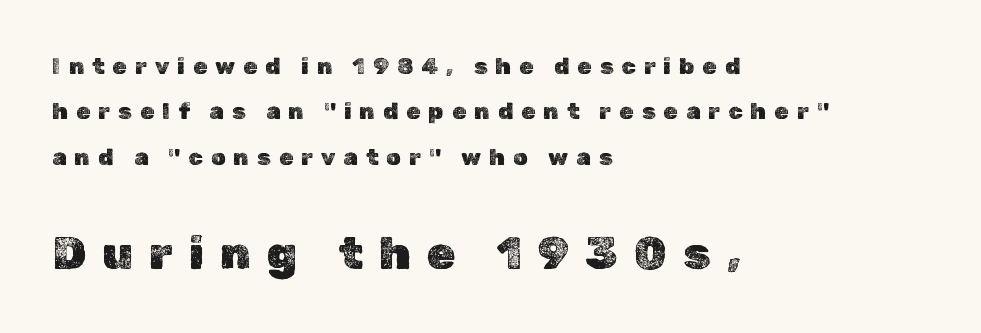
These lines stack with their left ends in a neat column. Characters remain perfectly vertical along every line. Varying glyph widths throughout — classic text-font behaviour. If you squint, the bottom block still reads clearly — it's the larger of the two.
